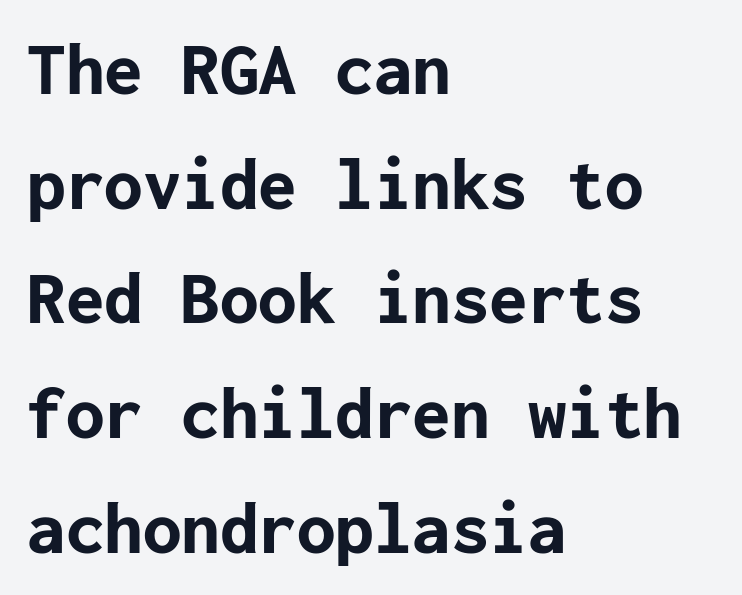
{"serif": "no", "italic": "no", "bold": "yes", "weight": "bold", "width": "normal", "stroke_contrast": "low", "x_height": "medium", "underline": "no", "align": "left", "line_spacing": "normal", "line_spacing_ratio": 1.49, "letter_spacing": "normal", "letter_spacing_em": 0.0, "glyph_px": 77}
